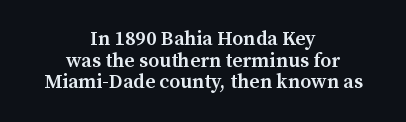
{"italic": "no", "bold": "semi", "underline": "no", "align": "center", "line_spacing": "tight", "line_spacing_ratio": 1.08, "letter_spacing": "normal", "letter_spacing_em": 0.0, "glyph_px": 20}
